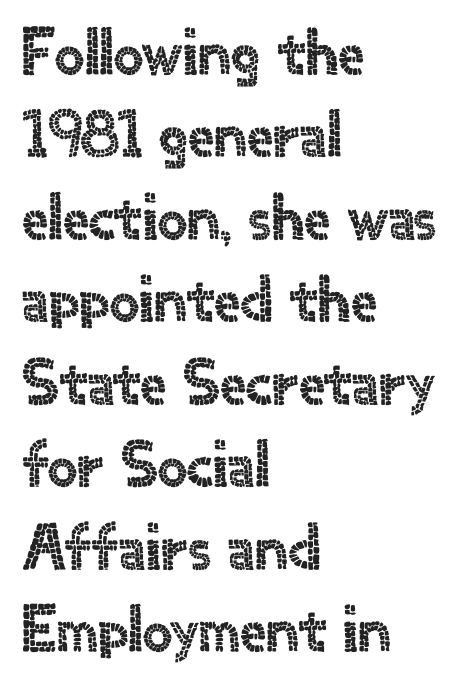
{"serif": "no", "italic": "no", "width": "normal", "x_height": "small", "monospaced": "no", "underline": "no", "align": "left", "line_spacing": "normal", "line_spacing_ratio": 1.25, "letter_spacing": "normal", "letter_spacing_em": 0.0, "glyph_px": 66}
